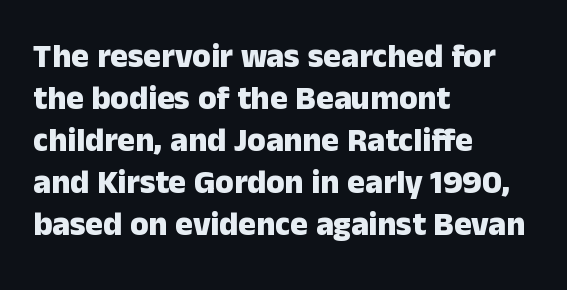
Q: Is the text bold? A: Yes.
Q: Is the text italic (slanted)? A: No, it is upright.
Q: Is the typeface a serif or a sans-serif typeface? A: Sans-serif.
Q: Is the text underlined? A: No.
Q: How is the paragraph aligned? A: Left-aligned.
Q: Is the spacing between letters normal or unusually wide? A: Normal.
Q: Is the spacing between lines tight, normal or loose? A: Normal.
Q: Width (condensed, normal, or wide)? A: Normal.
Q: Stroke contrast? A: Low.
Q: x-height? A: Medium.
Q: Monospaced? A: No.
